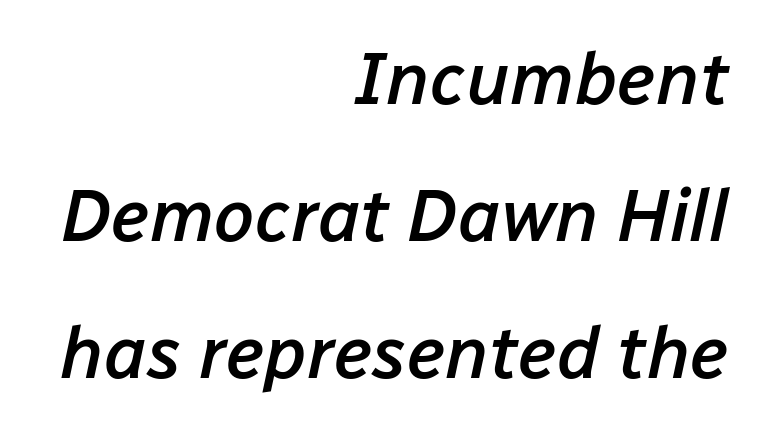
Notice the strokes are somewhat thickened but not fully heavy: this is a semibold. Would a proofreader flag this as italicized? Yes. The text block is weighted toward the right margin, trailing off unevenly leftward. The rendering uses natural spacing where letterforms have individual widths.
